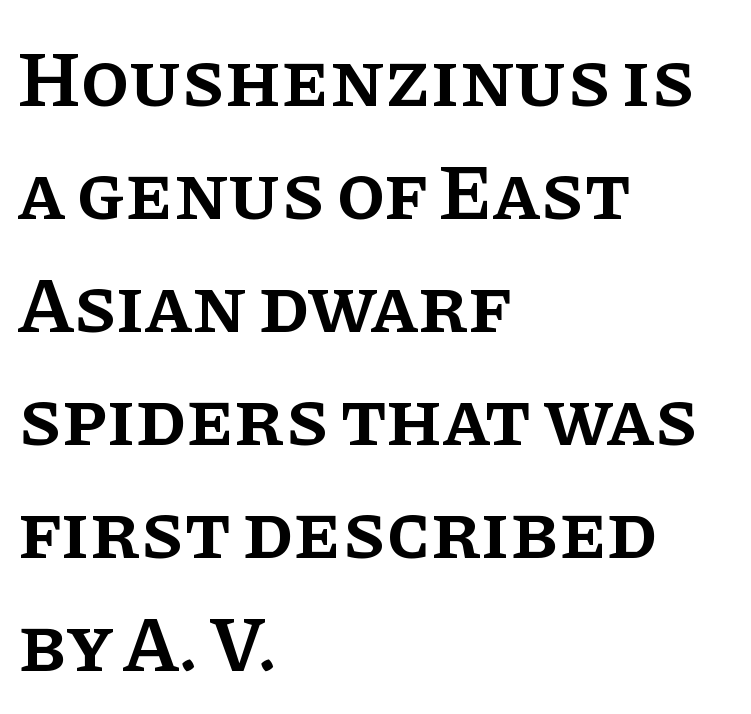
The image shows 79 px semibold serif type, upright; set left-aligned, normal line spacing (1.43x), normal letter spacing, not underlined; low stroke contrast and a large x-height.
